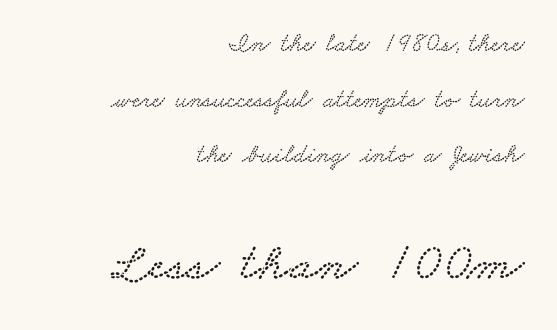
The image shows 53 px wide serif type; set right-aligned, loose line spacing (2.14x), normal letter spacing, not underlined; the second (bottom) block is 2.04x larger; low stroke contrast and a small x-height.
